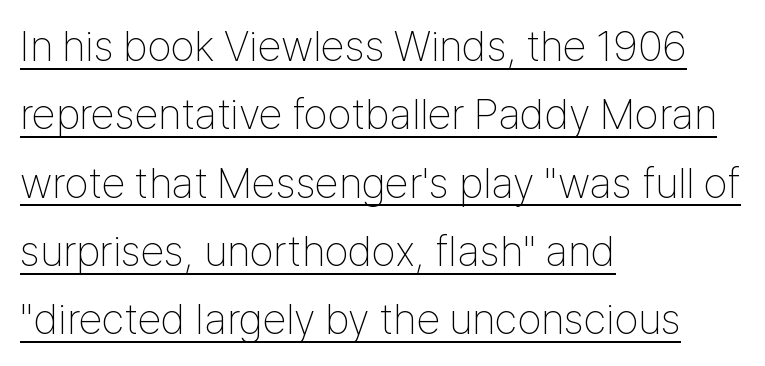
One-word summary of the alignment: left. Ink coverage per letter is moderate at most. To sum up the face: it is a sans, with no serifs. Short note: letters normally spaced.
